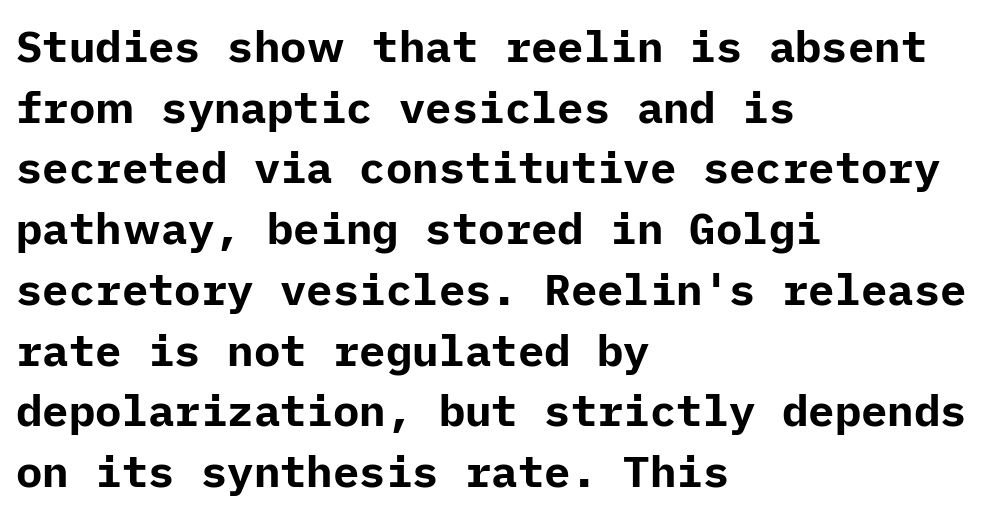
Q: Is the text bold? A: Yes.
Q: Is the text italic (slanted)? A: No, it is upright.
Q: Is the typeface a serif or a sans-serif typeface? A: Sans-serif.
Q: Is the text underlined? A: No.
Q: How is the paragraph aligned? A: Left-aligned.
Q: Is the spacing between letters normal or unusually wide? A: Normal.
Q: Is the spacing between lines tight, normal or loose? A: Normal.
Q: Width (condensed, normal, or wide)? A: Normal.
Q: Stroke contrast? A: Low.
Q: x-height? A: Medium.
